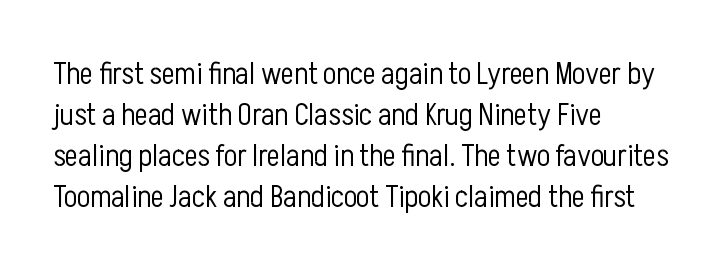
This is sans-serif lettering, the kind often seen on screens and signage. Each line starts at the same left margin while the right side varies. The string is rendered with underlining switched off. The strokes carry an ordinary text weight at most.
